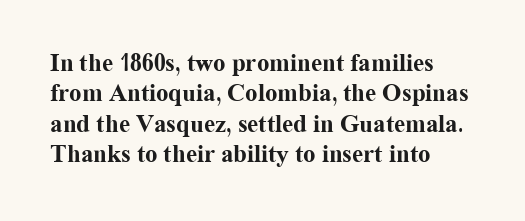
The image shows 25 px bold type, upright; set left-aligned, line spacing 1.22x, normal letter spacing, not underlined.
